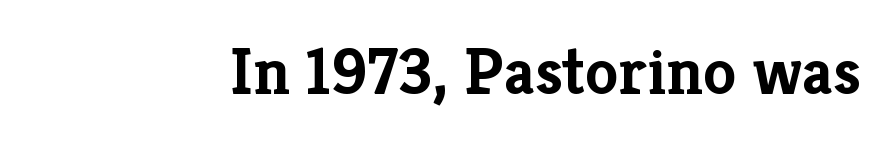
{"serif": "yes", "italic": "no", "bold": "yes", "weight": "semibold", "width": "normal", "stroke_contrast": "low", "x_height": "medium", "monospaced": "no", "underline": "no", "letter_spacing": "normal", "letter_spacing_em": 0.0, "glyph_px": 67}
